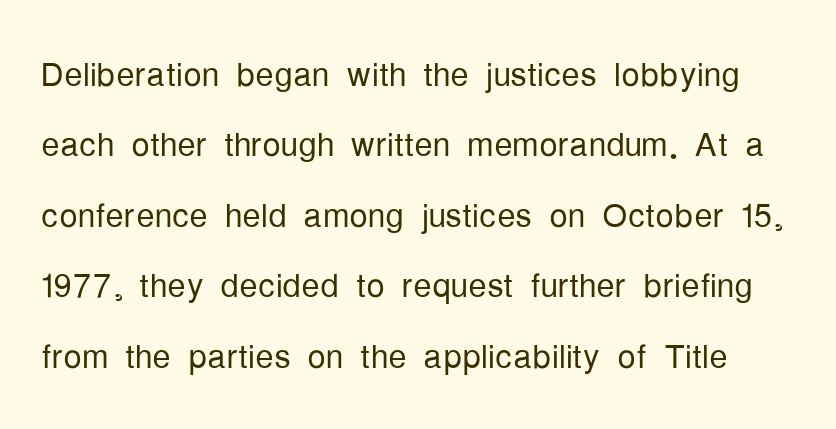
Q: Is the text bold? A: No.
Q: Is the text italic (slanted)? A: No, it is upright.
Q: Is the typeface a serif or a sans-serif typeface? A: Sans-serif.
Q: Is the text underlined? A: No.
Q: Is the spacing between letters normal or unusually wide? A: Normal.
Q: Is the spacing between lines tight, normal or loose? A: Normal.
Q: Width (condensed, normal, or wide)? A: Condensed.
Q: Stroke contrast? A: Low.
Q: x-height? A: Medium.
Q: Monospaced? A: No.
